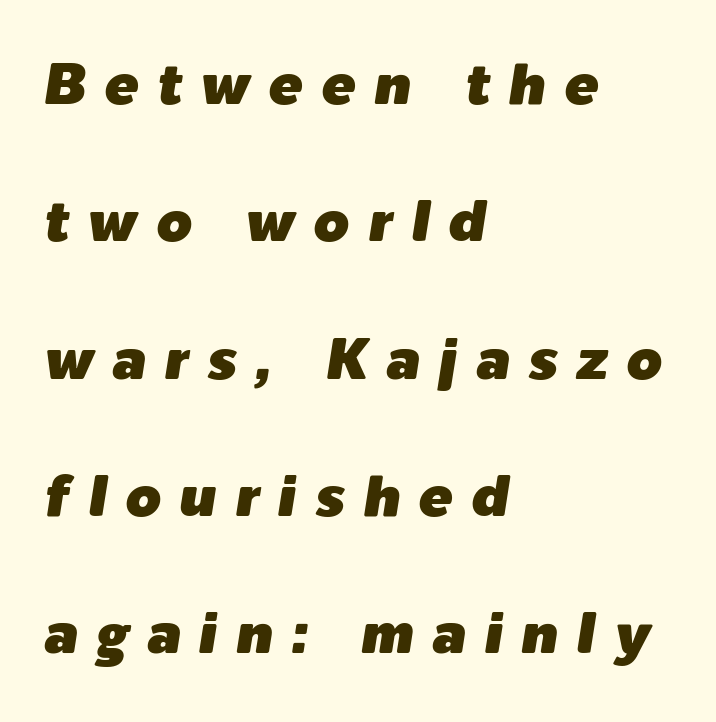
The image shows 57 px text type, italic (leaning right); set left-aligned, loose line spacing (2.41x), unusually wide letter spacing (+0.32 em), not underlined; low stroke contrast and a medium x-height.
